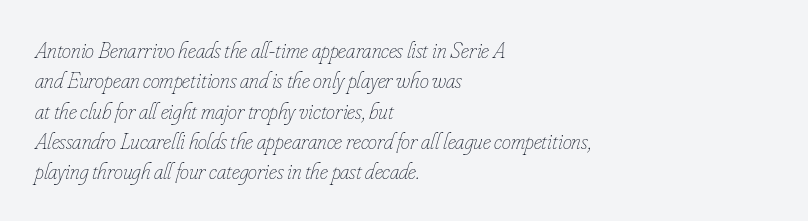
{"italic": "yes", "lean": "right", "slant_degrees": 16, "bold": "no", "underline": "no", "align": "left", "line_spacing": "normal", "line_spacing_ratio": 1.32, "letter_spacing": "normal", "letter_spacing_em": 0.0, "glyph_px": 23}
